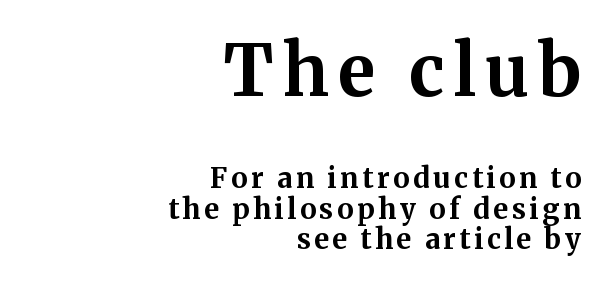
The image shows 71 px bold serif type, upright; set right-aligned, tight line spacing (1.09x), not underlined; the first (top) block is 2.54x larger; medium stroke contrast and a medium x-height.
